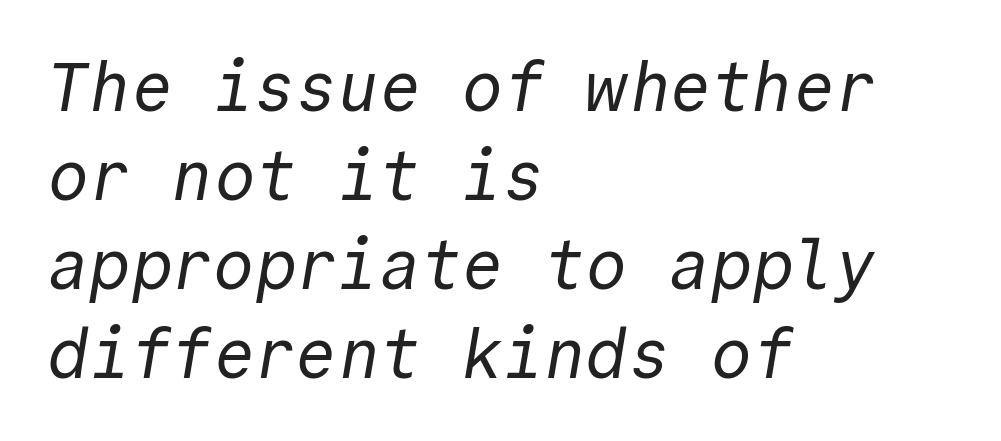
{"serif": "no", "bold": "no", "weight": "regular", "width": "normal", "x_height": "medium", "monospaced": "yes", "underline": "no", "align": "left", "line_spacing": "normal", "line_spacing_ratio": 1.29, "letter_spacing": "normal", "letter_spacing_em": 0.0, "glyph_px": 69}
